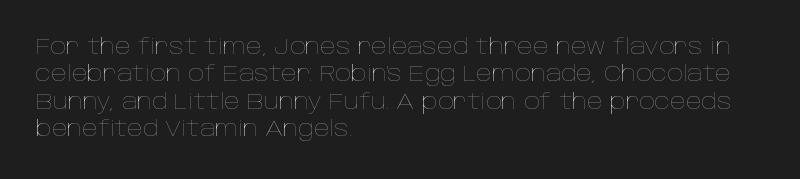
The image shows 22 px text type, upright; set left-aligned, normal line spacing (1.25x), normal letter spacing, not underlined.
